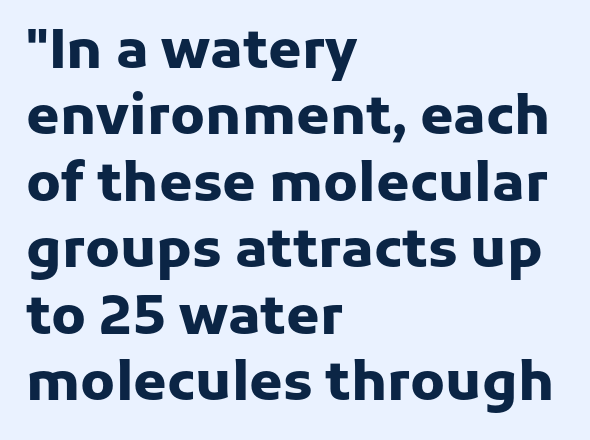
{"serif": "no", "italic": "no", "bold": "yes", "weight": "heavy", "width": "normal", "stroke_contrast": "low", "x_height": "medium", "monospaced": "no", "underline": "no", "align": "left", "line_spacing_ratio": 1.23, "letter_spacing": "normal", "letter_spacing_em": 0.0, "glyph_px": 54}
